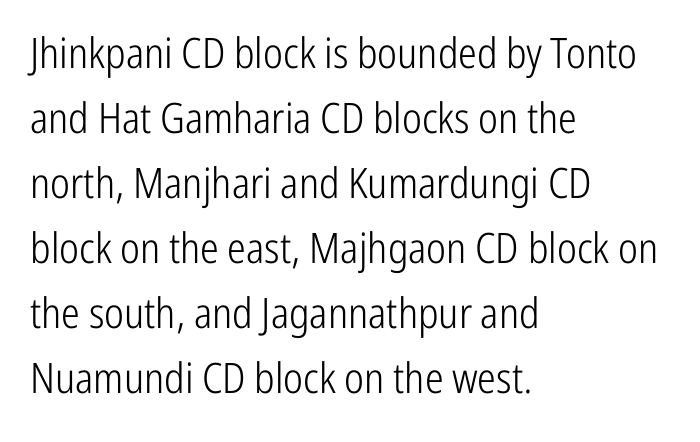
The image shows 42 px light, condensed sans-serif type, upright; set left-aligned, normal line spacing (1.55x), normal letter spacing, not underlined; low stroke contrast and a medium x-height.
